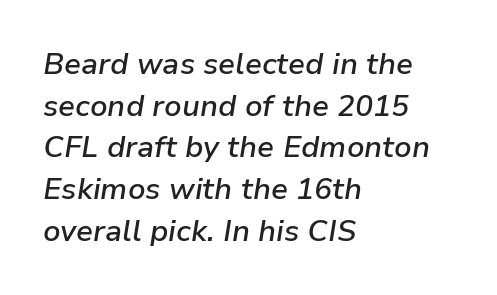
The lines in this sample share a left origin and differ only in where they stop. Students, this is semibold: more ink than regular, less than bold. The face used here is rendered with its standard letterfit. Designer's note — italics engaged. Regarding leading, the lines here are spaced in the standard way.
